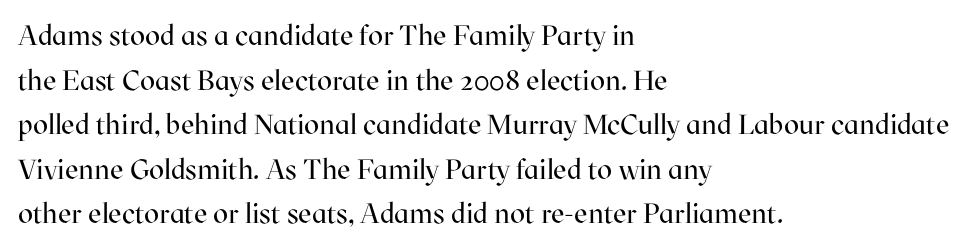
The image shows 28 px regular-weight serif type, upright; set left-aligned, normal line spacing (1.59x), normal letter spacing, not underlined; high stroke contrast and a medium x-height.
